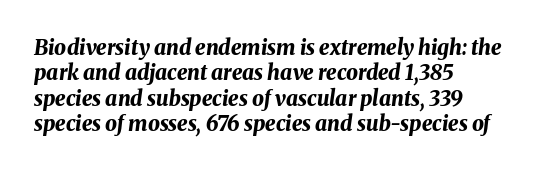
{"italic": "yes", "lean": "right", "slant_degrees": 8, "bold": "yes", "underline": "no", "align": "left", "line_spacing_ratio": 1.21, "letter_spacing": "normal", "letter_spacing_em": 0.0, "glyph_px": 21}
